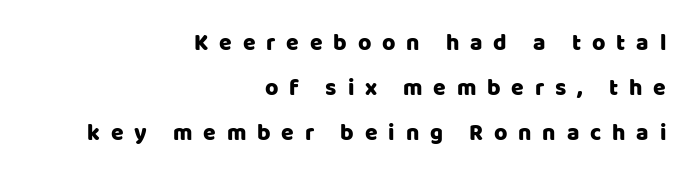
Q: Is the text italic (slanted)? A: No, it is upright.
Q: Is the text underlined? A: No.
Q: How is the paragraph aligned? A: Right-aligned.
Q: Is the spacing between letters normal or unusually wide? A: Unusually wide.
Q: Is the spacing between lines tight, normal or loose? A: Loose.
